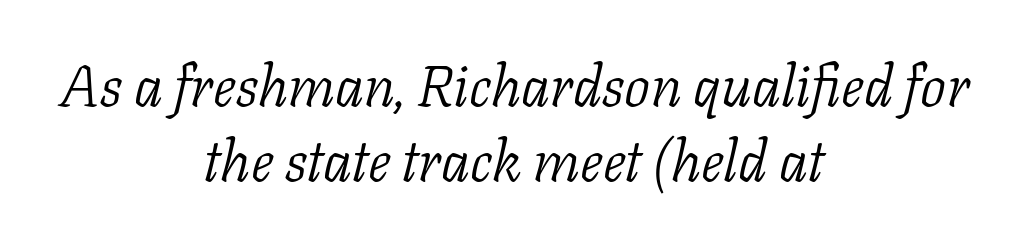
Q: Is the text bold? A: No.
Q: Is the text italic (slanted)? A: Yes, it leans right by about 11 degrees.
Q: Is the typeface a serif or a sans-serif typeface? A: Serif.
Q: Is the text underlined? A: No.
Q: How is the paragraph aligned? A: Centered.
Q: Is the spacing between letters normal or unusually wide? A: Normal.
Q: Is the spacing between lines tight, normal or loose? A: Normal.
Q: Width (condensed, normal, or wide)? A: Normal.
Q: Stroke contrast? A: Low.
Q: x-height? A: Medium.
Q: Monospaced? A: No.
